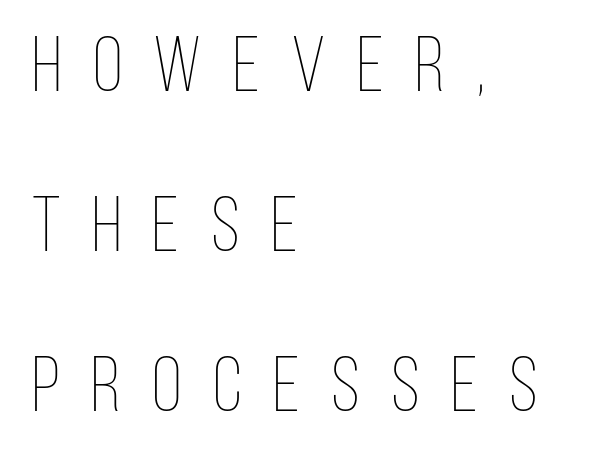
The gaps between neighbouring characters are conspicuously large. Words float on clear page, feet unadorned. One-word summary of the alignment: left. Is there much room between lines? Yes — plenty of vertical air separates them. This sample has the flowing, uneven cadence of proportional lettering.
